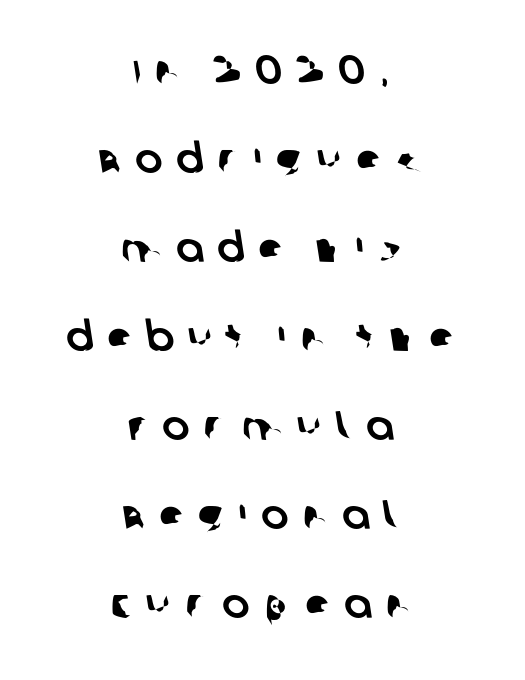
The image shows 41 px sans-serif type; set centered, loose line spacing (2.17x), unusually wide letter spacing (+0.34 em), not underlined; low stroke contrast and a large x-height.
